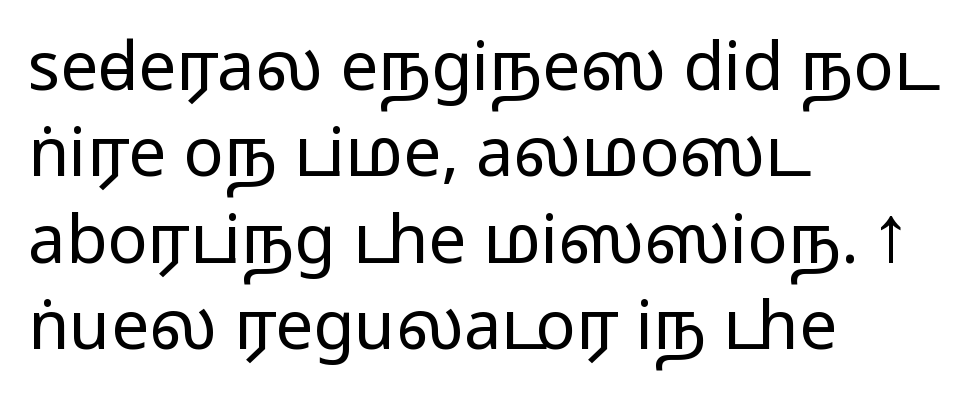
The image shows 67 px wide sans-serif type, upright; set left-aligned, normal line spacing (1.29x), normal letter spacing, not underlined; medium stroke contrast.
